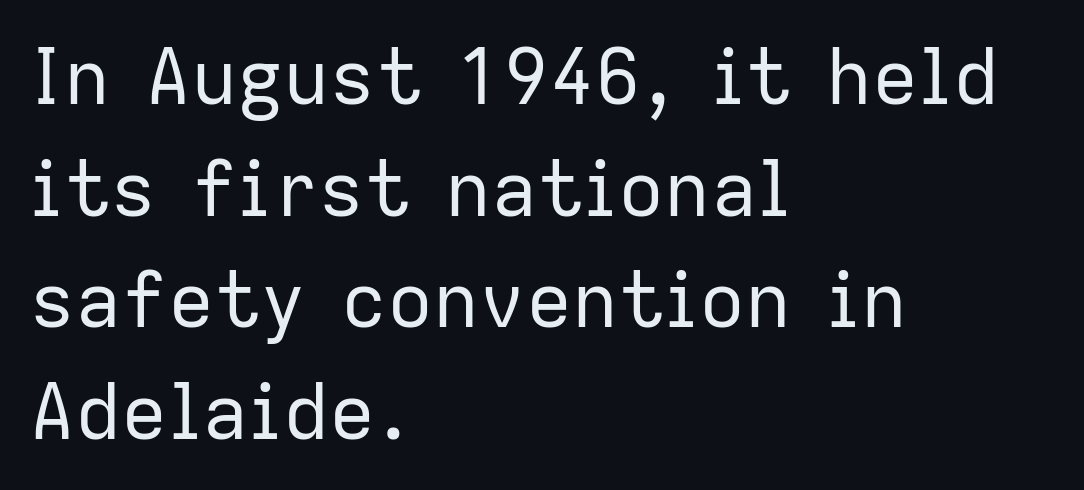
{"serif": "no", "italic": "no", "bold": "no", "weight": "regular", "width": "normal", "stroke_contrast": "low", "x_height": "medium", "monospaced": "no", "underline": "no", "align": "left", "line_spacing": "normal", "line_spacing_ratio": 1.45, "letter_spacing": "normal", "letter_spacing_em": 0.0, "glyph_px": 77}
